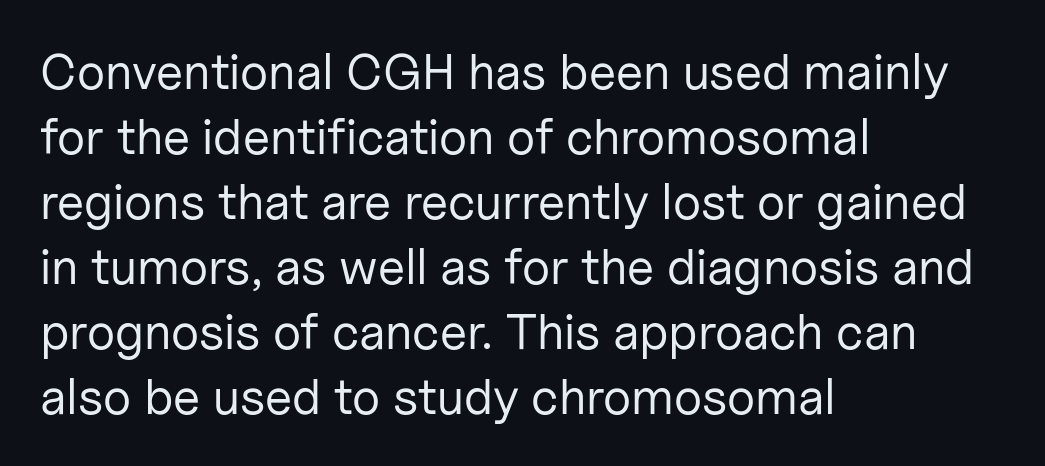
The font family rendered here belongs to the sans-serif group. Bold? No — there's no thickening of the strokes. Here the designer chose a conventional face with non-uniform glyph widths. The gap between lines stays unmarked. Normally led — the rows are evenly, conventionally spaced. Between one letter and the next there's only the usual sliver of space.
